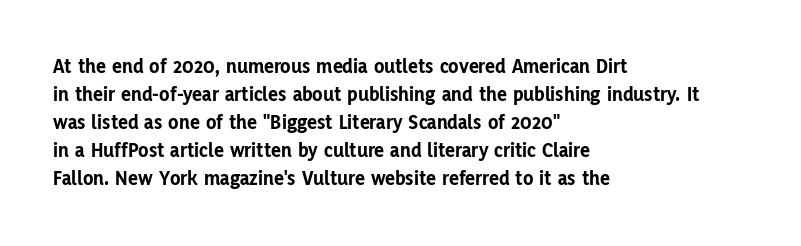
Style check: upright. Reading down the block, your eye returns to a fixed left position each line. This rendering leaves character spacing at its baseline value. Check under the words: just untouched page.
